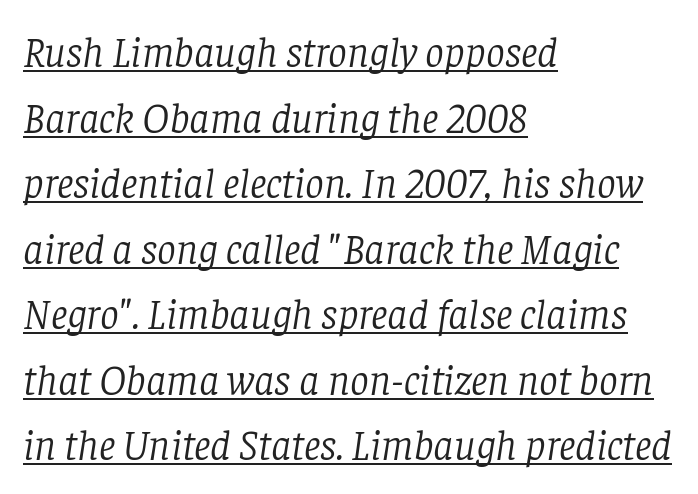
Italic: yes, the glyphs are oblique. Leftover space on each line is placed entirely after the last word. Unbolded letterforms with no extra heft. Compared with typical body copy, the letter spacing here is the same. This sample carries an underscore along the baseline area. Do the characters align in a grid? No, the font is proportional.
